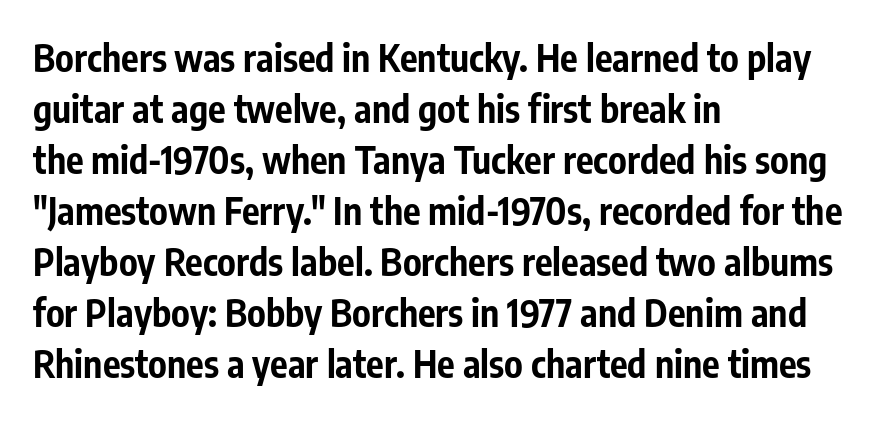
The image shows 37 px bold, condensed sans-serif type, upright; set left-aligned, normal line spacing (1.38x), normal letter spacing, not underlined; low stroke contrast and a medium x-height.
